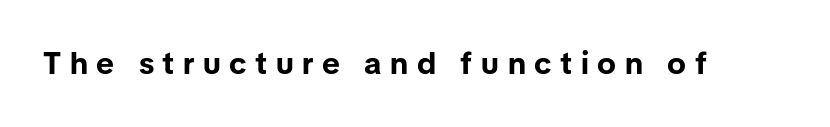
A typesetter would call this proportional, since set widths differ per character. The rendering uses a bold face; every stroke is thick and dark. Characters remain perfectly vertical along every line. Check the space under the baseline: it is left empty. Note: no serifs on the glyphs.
